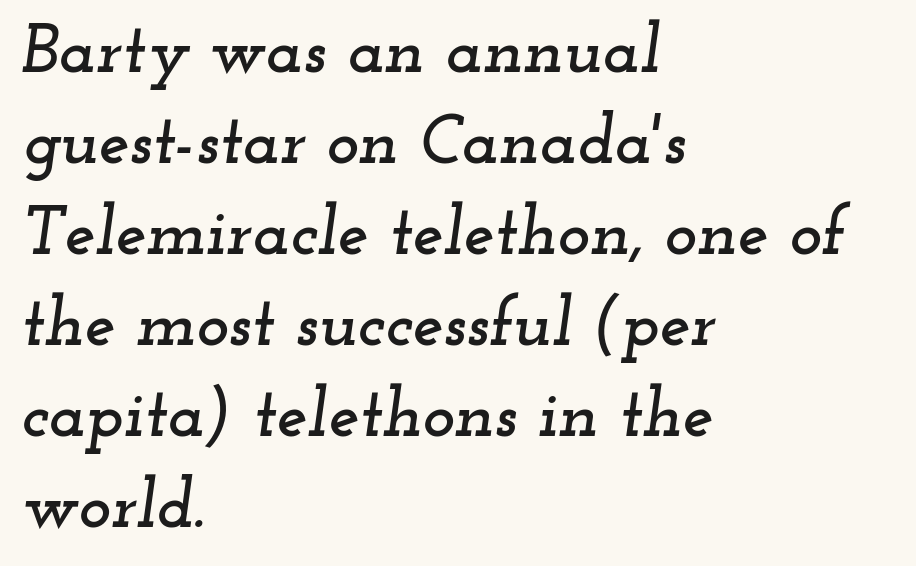
{"serif": "yes", "italic": "yes", "lean": "right", "slant_degrees": 12, "width": "wide", "stroke_contrast": "low", "x_height": "small", "monospaced": "no", "underline": "no", "align": "left", "line_spacing": "normal", "line_spacing_ratio": 1.32, "letter_spacing": "normal", "letter_spacing_em": 0.0, "glyph_px": 69}
